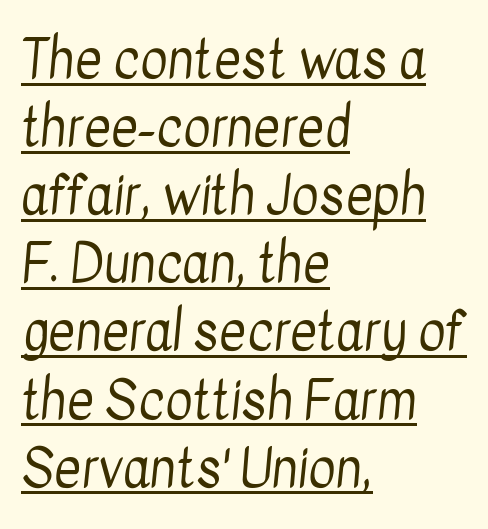
{"serif": "no", "bold": "no", "weight": "regular", "width": "condensed", "stroke_contrast": "low", "x_height": "medium", "monospaced": "no", "underline": "yes", "align": "left", "line_spacing": "normal", "line_spacing_ratio": 1.31, "letter_spacing": "normal", "letter_spacing_em": 0.0, "glyph_px": 52}
